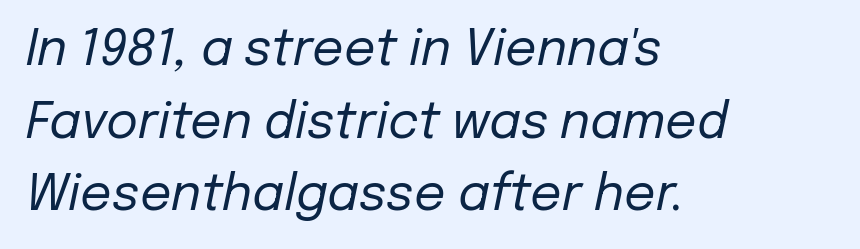
The image shows 49 px regular-weight type, italic (leaning right); set left-aligned, normal line spacing (1.48x), normal letter spacing, not underlined; low stroke contrast and a medium x-height.
